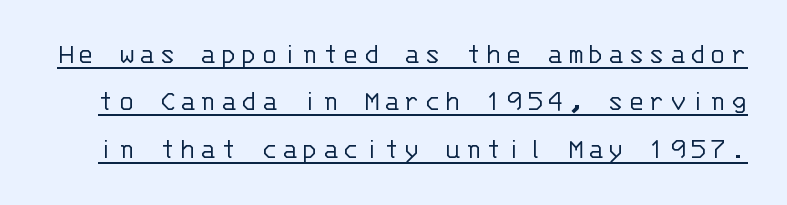
The image shows 30 px light sans-serif type, upright, monospaced; set normal line spacing (1.58x), underlined; low stroke contrast and a large x-height.
